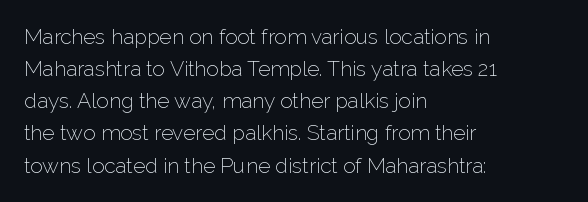
The image shows 21 px text type, upright; set left-aligned, normal line spacing (1.53x), normal letter spacing, not underlined.
